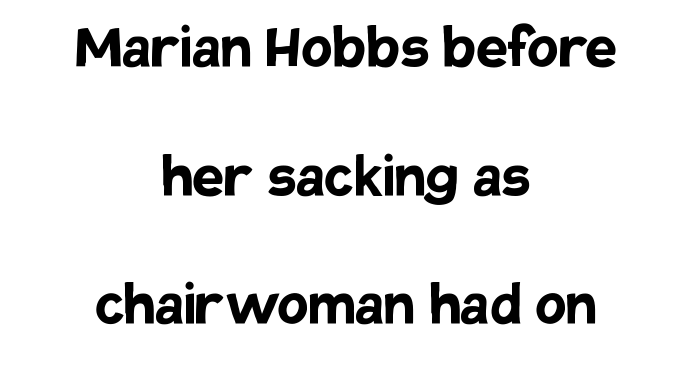
I'd describe the lettering as bold — thick and assertive. Serif or sans? Sans — the stroke terminals are bare. Anything drawn beneath the words? Only blank space. Every row of glyphs is offset so its center matches the block's center. Proportional: the letters do not fall into vertical columns. The face used here is rendered with its standard letterfit.
